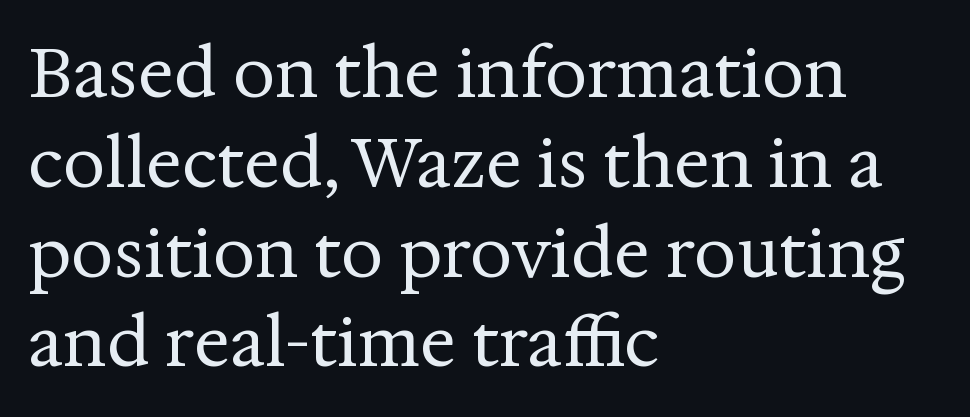
Q: Is the text bold? A: No.
Q: Is the text italic (slanted)? A: No, it is upright.
Q: Is the typeface a serif or a sans-serif typeface? A: Serif.
Q: Is the text underlined? A: No.
Q: How is the paragraph aligned? A: Left-aligned.
Q: Is the spacing between letters normal or unusually wide? A: Normal.
Q: Is the spacing between lines tight, normal or loose? A: Normal.
Q: Width (condensed, normal, or wide)? A: Normal.
Q: Stroke contrast? A: Medium.
Q: x-height? A: Medium.
Q: Monospaced? A: No.
